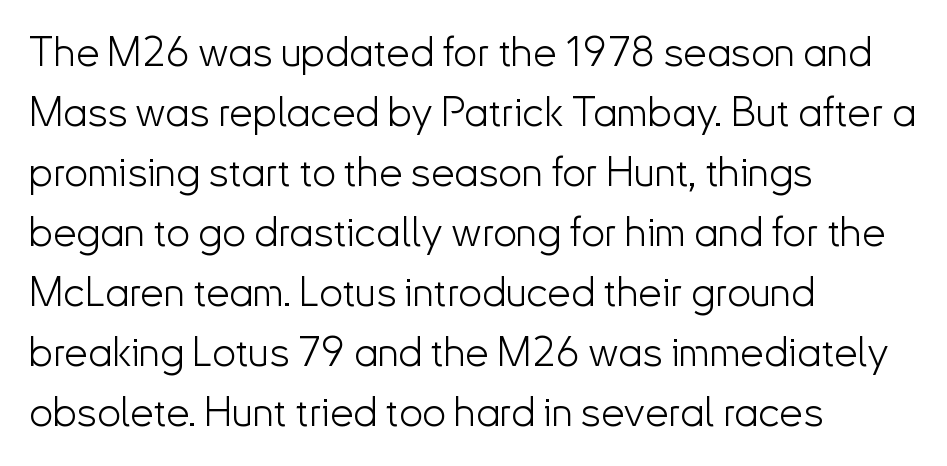
The image shows 42 px light sans-serif type, upright; set left-aligned, normal line spacing (1.43x), normal letter spacing, not underlined; low stroke contrast and a small x-height.
